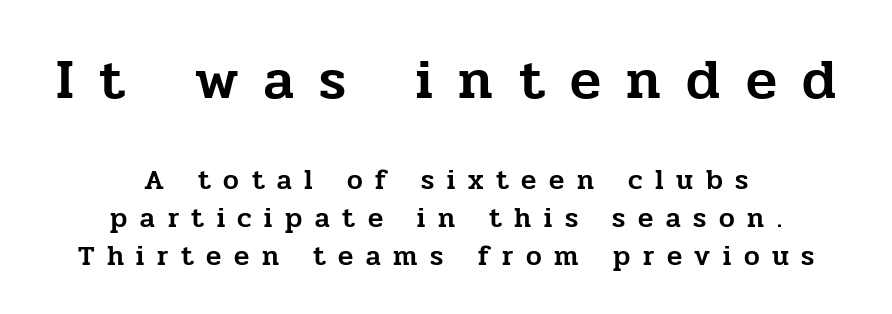
The image shows 57 px serif type, upright; set centered, normal line spacing (1.36x), unusually wide letter spacing (+0.45 em), not underlined; the first (top) block is 2.04x larger; low stroke contrast and a medium x-height.
